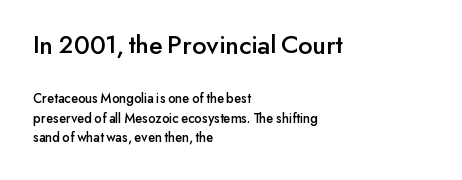
The image shows 27 px text type, upright; set left-aligned, normal line spacing (1.39x), normal letter spacing, not underlined; the first (top) block is 1.93x larger.
